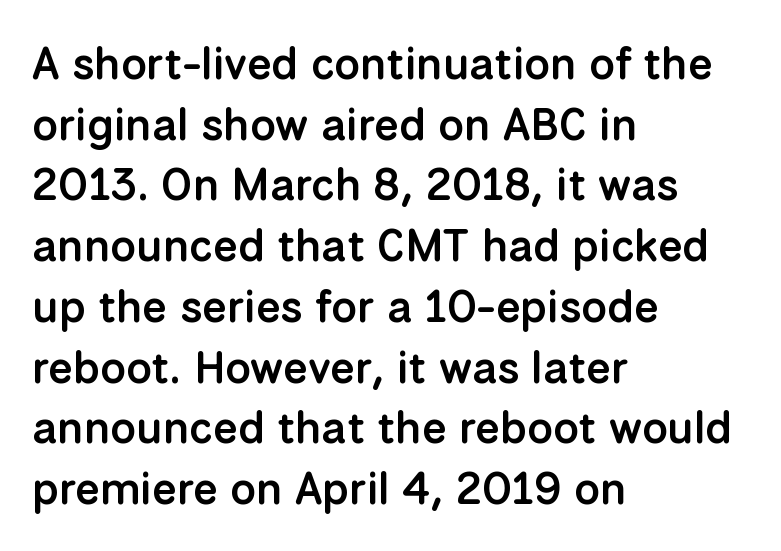
The image shows 45 px semibold sans-serif type, upright; set left-aligned, normal line spacing (1.35x), normal letter spacing, not underlined; low stroke contrast and a medium x-height.
